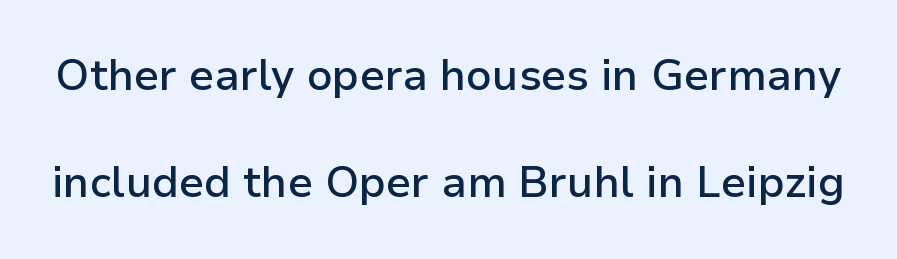
{"serif": "no", "italic": "no", "bold": "semi", "weight": "semibold", "width": "normal", "stroke_contrast": "low", "x_height": "medium", "monospaced": "no", "underline": "no", "line_spacing": "loose", "line_spacing_ratio": 2.48, "letter_spacing": "normal", "letter_spacing_em": 0.0, "glyph_px": 43}
